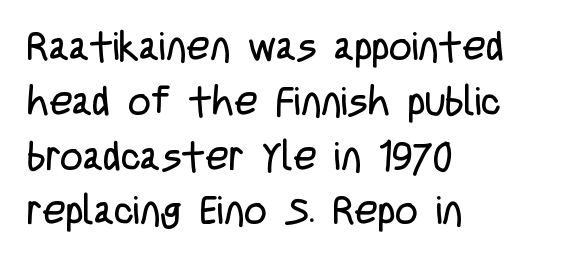
The image shows 40 px regular-weight, condensed sans-serif type, upright; set left-aligned, normal line spacing (1.37x), normal letter spacing, not underlined; low stroke contrast and a large x-height.
